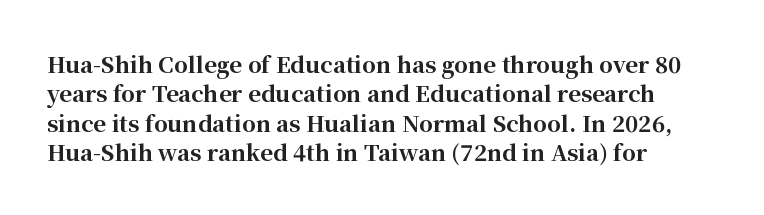
Q: Is the text bold? A: Yes.
Q: Is the text italic (slanted)? A: No, it is upright.
Q: Is the text underlined? A: No.
Q: How is the paragraph aligned? A: Left-aligned.
Q: Is the spacing between letters normal or unusually wide? A: Normal.
Q: Is the spacing between lines tight, normal or loose? A: Normal.
